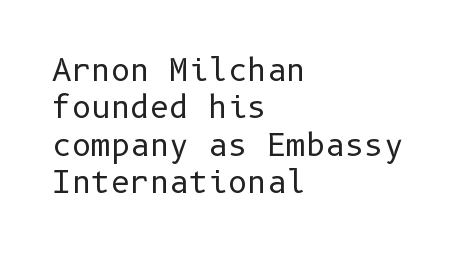
The horizontal fit of the characters is conventional and even. The paragraph shown leans on its left margin. You can tell it's not italic because the verticals are truly vertical. Clear beneath every line of the passage. The strokes carry an ordinary text weight at most.
